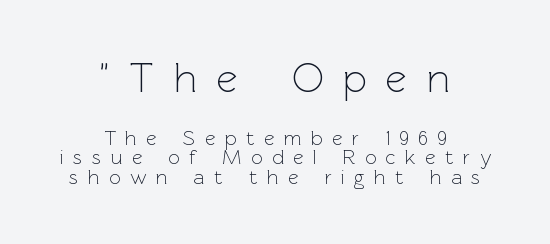
Q: Is the text bold? A: No.
Q: Is the text italic (slanted)? A: No, it is upright.
Q: Is the typeface a serif or a sans-serif typeface? A: Sans-serif.
Q: Is the text underlined? A: No.
Q: How is the paragraph aligned? A: Centered.
Q: Is the spacing between letters normal or unusually wide? A: Unusually wide.
Q: Is the spacing between lines tight, normal or loose? A: Tight.
Q: Which block of text is set in a larger size, the first (top) or the second (bottom)? A: The first (top) one.
Q: Width (condensed, normal, or wide)? A: Normal.
Q: x-height? A: Medium.
Q: Monospaced? A: No.
